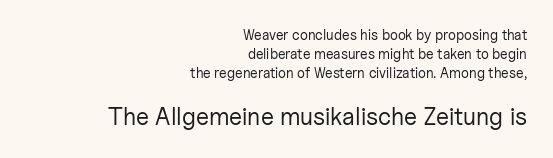
Q: Is the text bold? A: No.
Q: Is the text italic (slanted)? A: No, it is upright.
Q: Is the text underlined? A: No.
Q: How is the paragraph aligned? A: Right-aligned.
Q: Is the spacing between letters normal or unusually wide? A: Normal.
Q: Is the spacing between lines tight, normal or loose? A: Normal.
Q: Which block of text is set in a larger size, the first (top) or the second (bottom)? A: The second (bottom) one.
